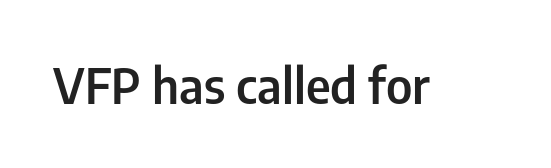
Anything drawn beneath the words? Only blank space. The face used here is proportionally spaced, like ordinary book or web type. The type is set solid horizontally, with unmodified tracking. Stroke thickness is moderately raised; the sample reads as semibold. Ascenders rise straight up at ninety degrees.
